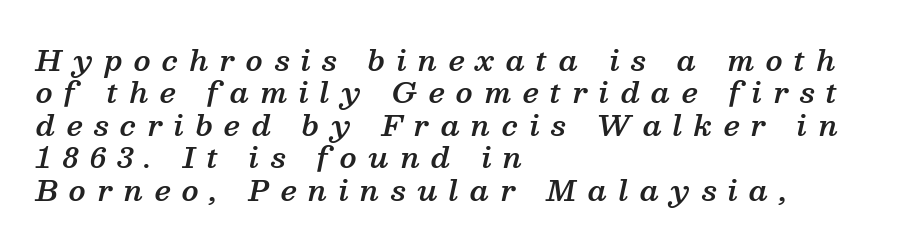
The glyphs in this specimen are seriffed. Each word looks stretched out because of the extra space between its letters. The rendering uses a semibold face; strokes are thickened but not to full bold. Short and long lines alike share a common starting point at left. Quick note: italic. The specimen omits any rule beneath the text block's lines.
